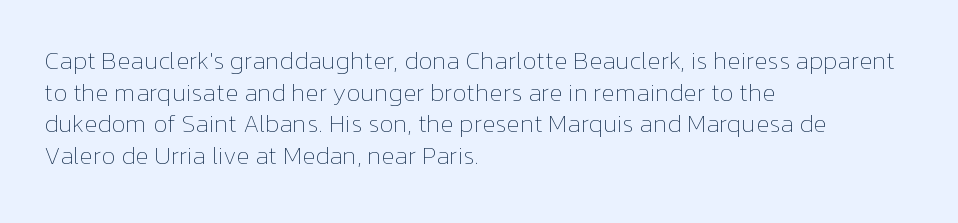
Q: Is the text bold? A: No.
Q: Is the text italic (slanted)? A: No, it is upright.
Q: Is the text underlined? A: No.
Q: How is the paragraph aligned? A: Left-aligned.
Q: Is the spacing between letters normal or unusually wide? A: Normal.
Q: Is the spacing between lines tight, normal or loose? A: Normal.
